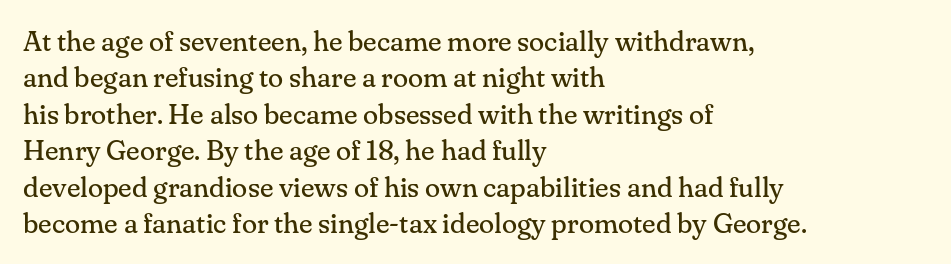
Descender tails drop into unmarked territory. Caption: face not bold, strokes unweighted. What's the leading like? Ordinary, nothing unusual. What kind of face is this? One with serifs. The passage shown has conventional tracking throughout.
